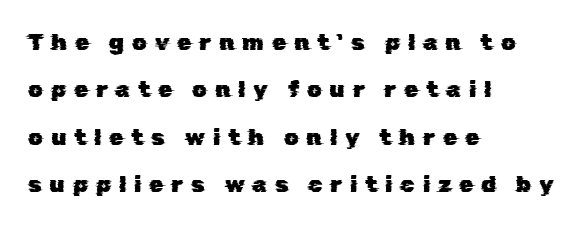
{"underline": "no", "align": "left", "line_spacing": "loose", "line_spacing_ratio": 2.06, "letter_spacing": "wide", "letter_spacing_em": 0.34, "glyph_px": 23}
